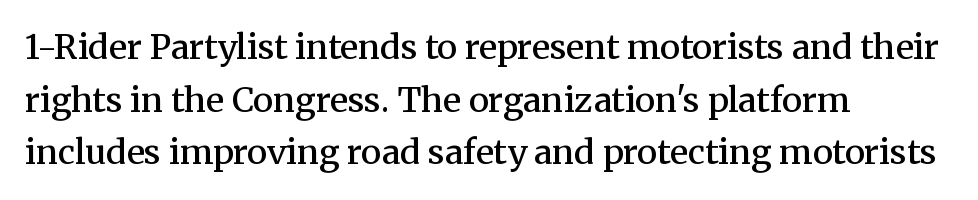
{"serif": "yes", "italic": "no", "bold": "semi", "weight": "semibold", "width": "normal", "stroke_contrast": "medium", "x_height": "medium", "monospaced": "no", "underline": "no", "align": "left", "line_spacing": "normal", "line_spacing_ratio": 1.55, "letter_spacing": "normal", "letter_spacing_em": 0.0, "glyph_px": 34}
